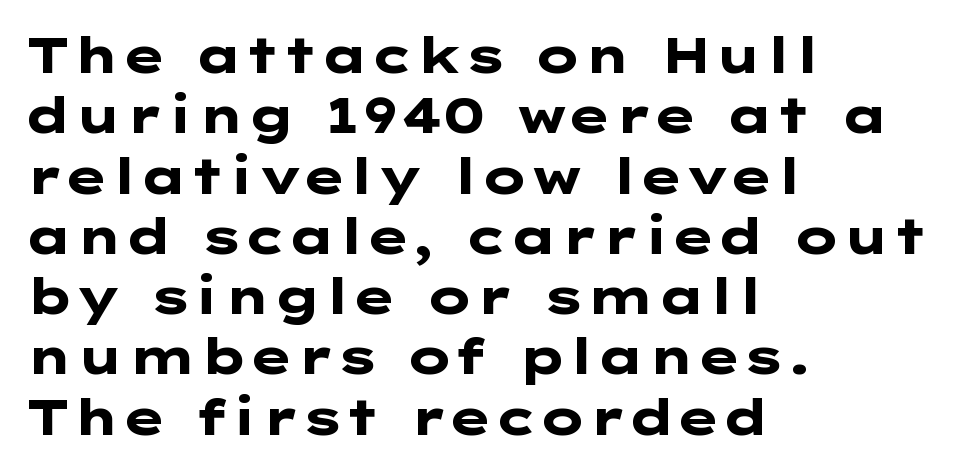
Q: Is the text bold? A: Yes.
Q: Is the text italic (slanted)? A: No, it is upright.
Q: Is the typeface a serif or a sans-serif typeface? A: Sans-serif.
Q: Is the text underlined? A: No.
Q: How is the paragraph aligned? A: Left-aligned.
Q: Is the spacing between letters normal or unusually wide? A: Normal.
Q: Width (condensed, normal, or wide)? A: Wide.
Q: Stroke contrast? A: Low.
Q: x-height? A: Medium.
